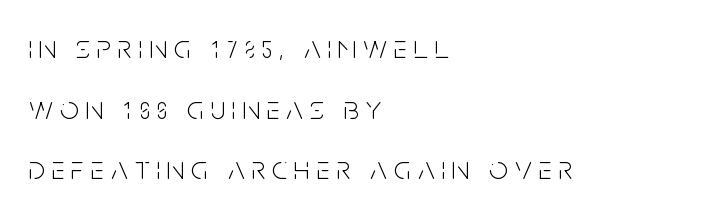
The image shows 33 px light, condensed sans-serif type, upright; set left-aligned, line spacing 1.84x, unusually wide letter spacing (+0.21 em), not underlined; low stroke contrast and a large x-height.
